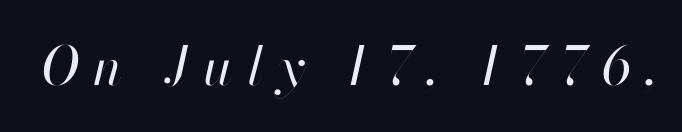
The image shows 52 px regular-weight type, italic (leaning right); set unusually wide letter spacing (+0.29 em), not underlined; high stroke contrast and a small x-height.
